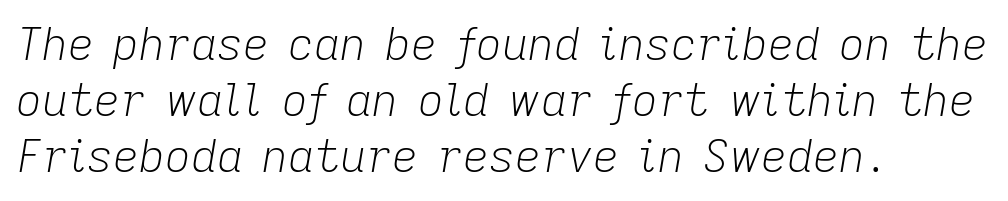
{"italic": "yes", "lean": "right", "slant_degrees": 9, "bold": "no", "weight": "light", "width": "normal", "stroke_contrast": "low", "x_height": "medium", "monospaced": "no", "underline": "no", "align": "left", "line_spacing_ratio": 1.24, "letter_spacing": "normal", "letter_spacing_em": 0.0, "glyph_px": 45}
